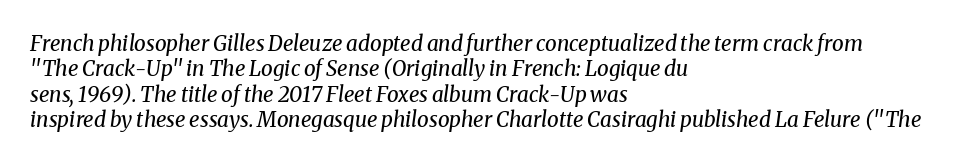
{"italic": "yes", "lean": "right", "slant_degrees": 8, "bold": "no", "underline": "no", "align": "left", "line_spacing_ratio": 1.21, "letter_spacing": "normal", "letter_spacing_em": 0.0, "glyph_px": 21}
